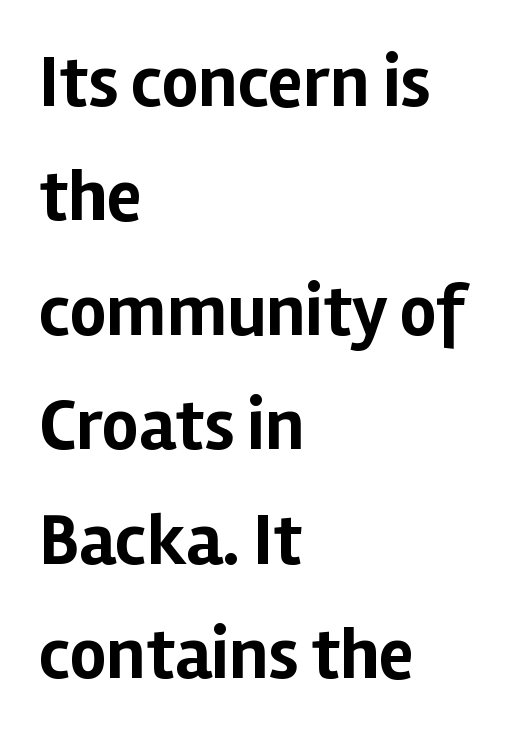
The image shows 72 px bold sans-serif type, upright; set left-aligned, normal line spacing (1.59x), normal letter spacing, not underlined; low stroke contrast and a medium x-height.
